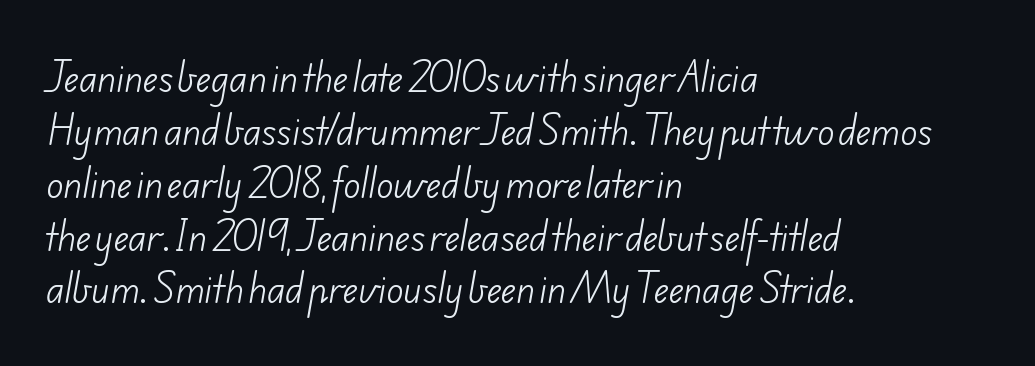
{"serif": "no", "bold": "no", "weight": "light", "width": "normal", "stroke_contrast": "low", "x_height": "small", "monospaced": "no", "underline": "no", "align": "left", "line_spacing": "normal", "line_spacing_ratio": 1.51, "letter_spacing": "normal", "letter_spacing_em": 0.0, "glyph_px": 35}
